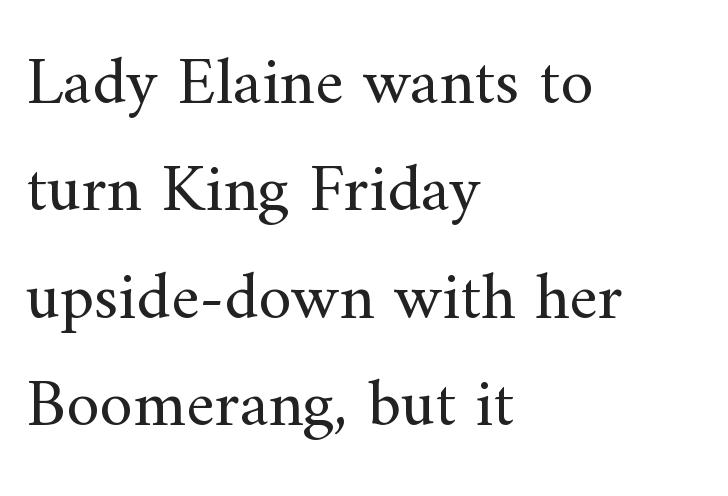
Q: Is the text bold? A: No.
Q: Is the text italic (slanted)? A: No, it is upright.
Q: Is the typeface a serif or a sans-serif typeface? A: Serif.
Q: Is the text underlined? A: No.
Q: How is the paragraph aligned? A: Left-aligned.
Q: Is the spacing between letters normal or unusually wide? A: Normal.
Q: Is the spacing between lines tight, normal or loose? A: Normal.
Q: Width (condensed, normal, or wide)? A: Normal.
Q: Stroke contrast? A: Medium.
Q: x-height? A: Small.
Q: Monospaced? A: No.
